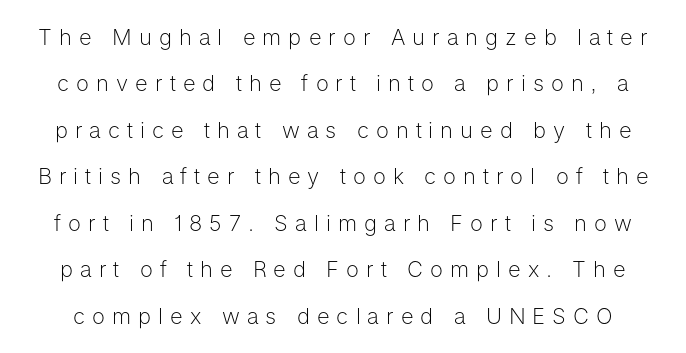
The passage shown is not bold in any degree. Characters follow at a spacing far wider than the type designer built in. Vertical spacing — loose. Posture: straight, roman, zero tilt. No word sits above an underline.
